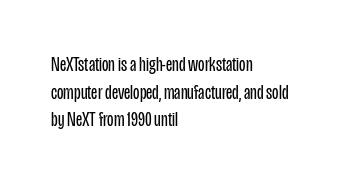
{"italic": "no", "bold": "no", "underline": "no", "align": "left", "line_spacing": "normal", "line_spacing_ratio": 1.31, "letter_spacing": "normal", "letter_spacing_em": 0.0, "glyph_px": 21}
